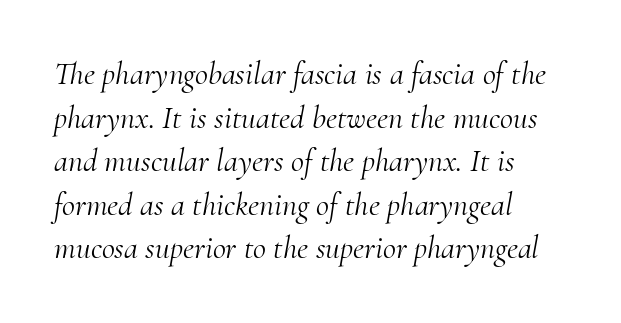
The rendering uses natural spacing where letterforms have individual widths. The string is rendered with underlining switched off. These lines are composed in type with serifs. Reading down the column, the eye jumps a familiar distance to each next line. Reading down the block, your eye returns to a fixed left position each line.
